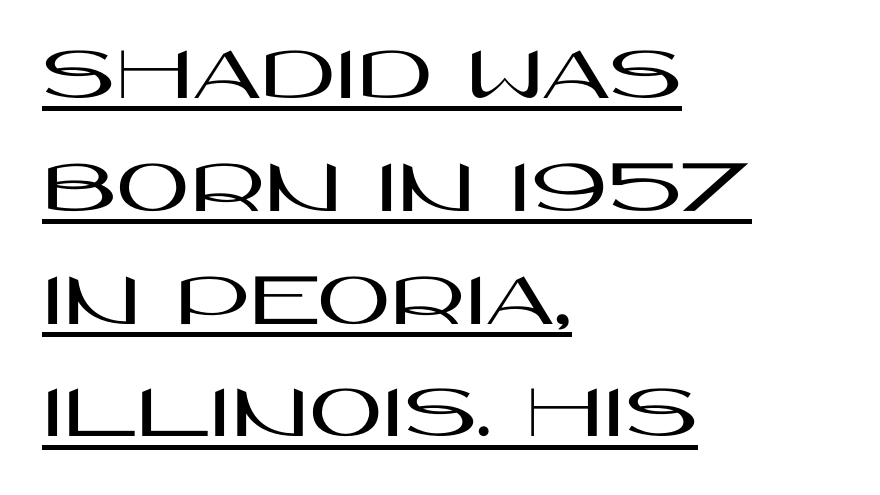
{"serif": "no", "italic": "no", "width": "wide", "stroke_contrast": "high", "x_height": "large", "monospaced": "no", "underline": "yes", "align": "left", "line_spacing": "normal", "line_spacing_ratio": 1.41, "letter_spacing": "normal", "letter_spacing_em": 0.0, "glyph_px": 80}
